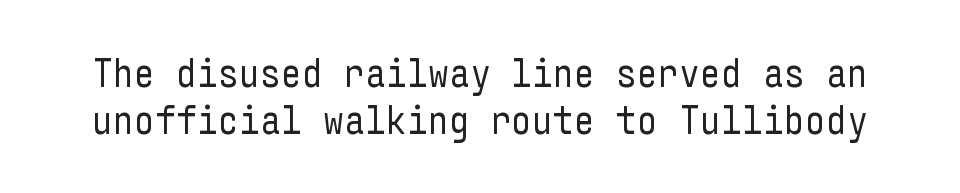
The image shows 41 px regular-weight, condensed sans-serif type, upright; set tight line spacing (1.14x), normal letter spacing, not underlined; low stroke contrast and a medium x-height.
